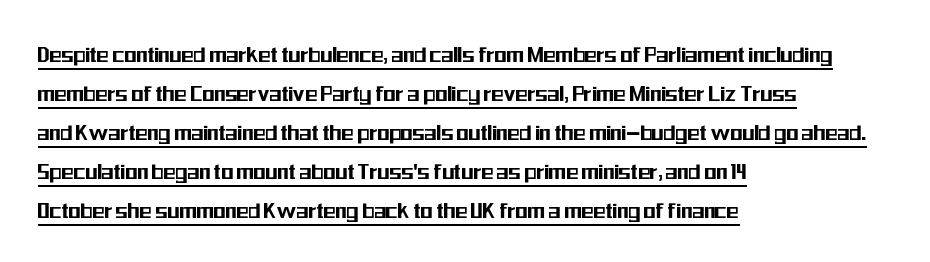
Q: Is the text italic (slanted)? A: No, it is upright.
Q: Is the text underlined? A: Yes.
Q: How is the paragraph aligned? A: Left-aligned.
Q: Is the spacing between letters normal or unusually wide? A: Normal.
Q: Is the spacing between lines tight, normal or loose? A: Normal.
